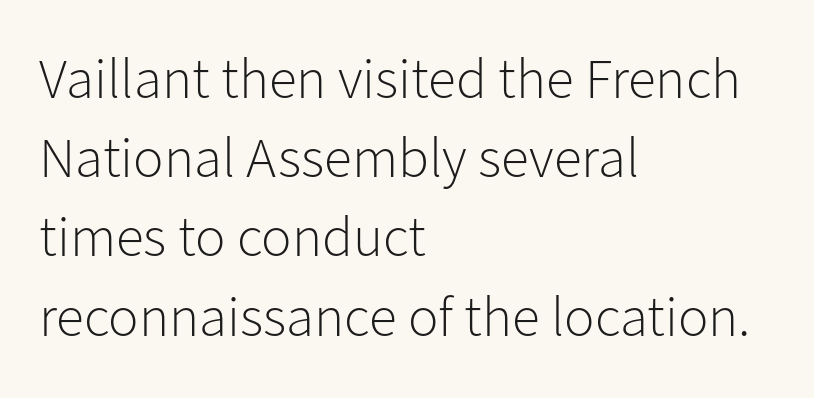
The image shows 57 px light sans-serif type, upright; set left-aligned, normal line spacing (1.39x), normal letter spacing, not underlined; low stroke contrast and a medium x-height.
